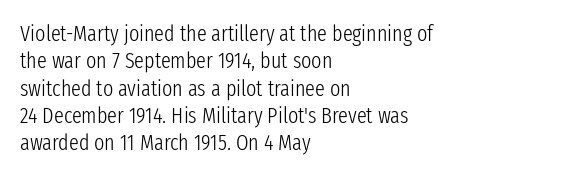
{"italic": "no", "bold": "no", "underline": "no", "align": "left", "line_spacing_ratio": 1.24, "letter_spacing": "normal", "letter_spacing_em": 0.0, "glyph_px": 22}
